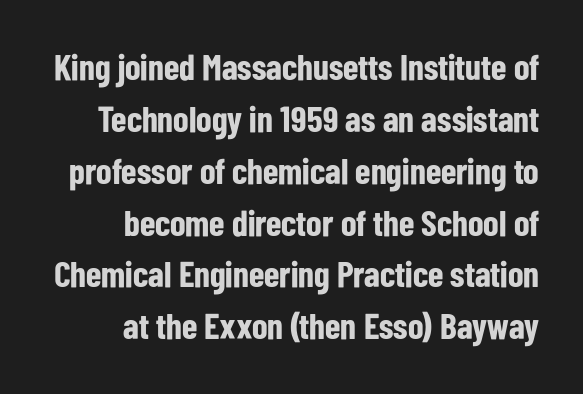
The image shows 36 px bold, condensed sans-serif type, upright; set right-aligned, normal line spacing (1.44x), normal letter spacing, not underlined; low stroke contrast and a medium x-height.
